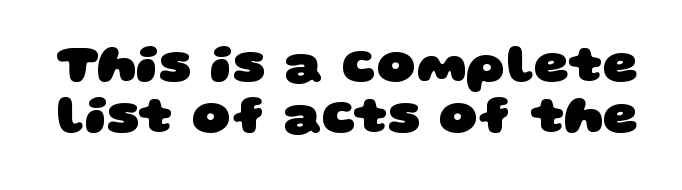
{"serif": "no", "bold": "yes", "weight": "heavy", "width": "wide", "stroke_contrast": "low", "x_height": "large", "monospaced": "no", "underline": "no", "line_spacing": "tight", "line_spacing_ratio": 0.95, "letter_spacing": "normal", "letter_spacing_em": 0.0, "glyph_px": 54}
